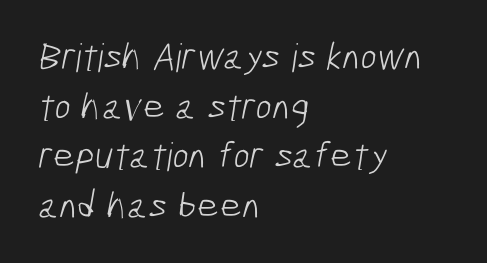
Examine the stroke ends and you'll find no serifs. Type without underlining. The letters advance in unequal steps, a hallmark of proportional type. Heft: none added — not bold.
